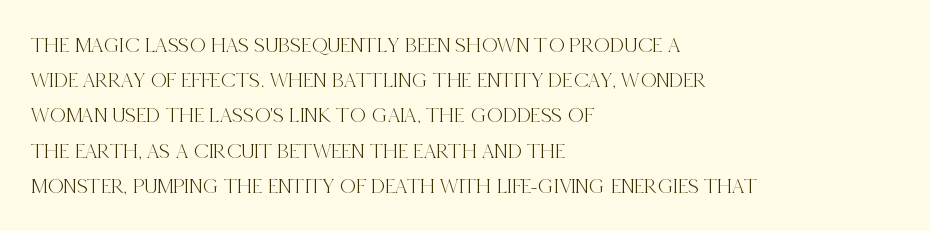
The image shows 22 px text type, upright; set left-aligned, normal line spacing (1.6x), normal letter spacing, not underlined.
